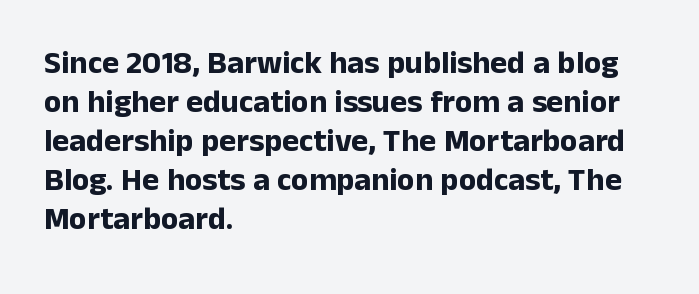
Q: Is the text bold? A: Yes.
Q: Is the text italic (slanted)? A: No, it is upright.
Q: Is the typeface a serif or a sans-serif typeface? A: Sans-serif.
Q: Is the text underlined? A: No.
Q: How is the paragraph aligned? A: Left-aligned.
Q: Is the spacing between letters normal or unusually wide? A: Normal.
Q: Width (condensed, normal, or wide)? A: Normal.
Q: Stroke contrast? A: Low.
Q: x-height? A: Medium.
Q: Monospaced? A: No.
